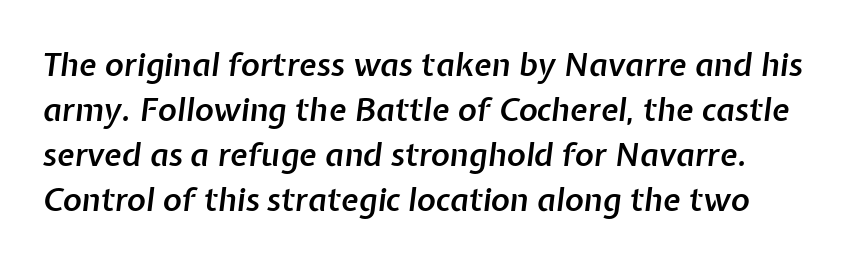
Q: Is the text bold? A: Semi-bold.
Q: Is the text italic (slanted)? A: Yes, it leans right by about 7 degrees.
Q: Is the text underlined? A: No.
Q: Is the spacing between letters normal or unusually wide? A: Normal.
Q: Is the spacing between lines tight, normal or loose? A: Normal.
Q: Width (condensed, normal, or wide)? A: Normal.
Q: Stroke contrast? A: Low.
Q: x-height? A: Medium.
Q: Monospaced? A: No.
